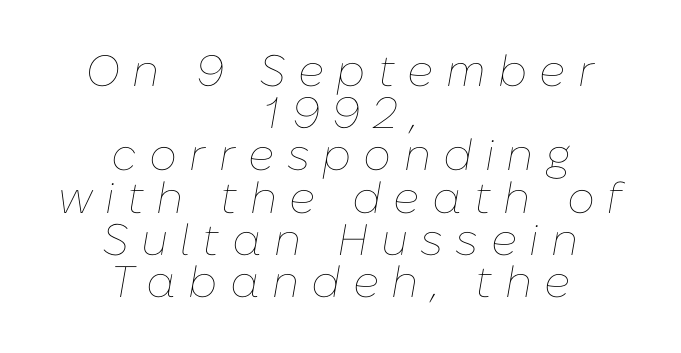
In terms of letterspacing, this is a distinctly airy, spread setting. Posture: slanted. Reading down the block, each line starts at a different indent, mirrored at its end. The baseline area is clear. Character widths vary here, with narrow letters taking less room than wide ones. The cut favours lightness, reaching ordinary text weight at its darkest.
